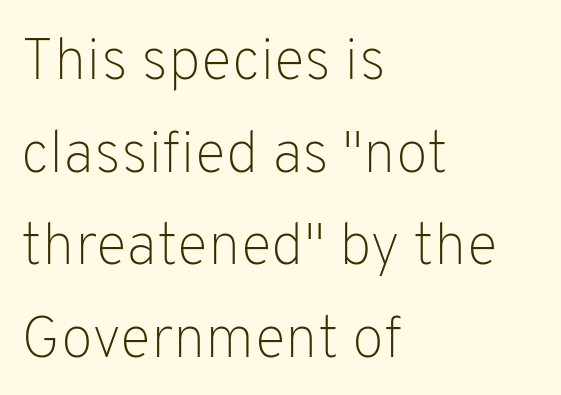
The image shows 59 px light sans-serif type, upright; set left-aligned, normal line spacing (1.57x), normal letter spacing, not underlined; low stroke contrast and a medium x-height.
